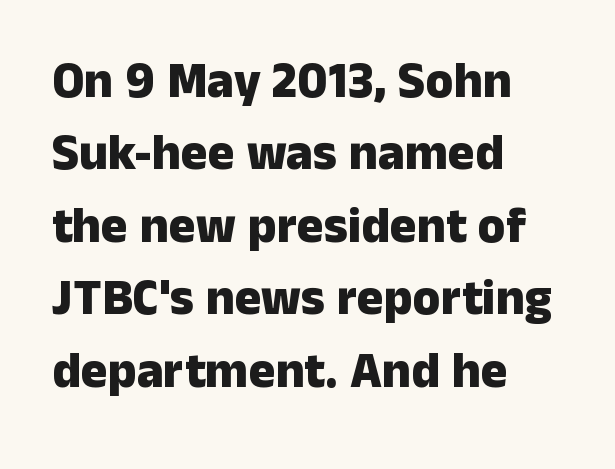
The image shows 50 px heavy sans-serif type, upright; set left-aligned, normal line spacing (1.45x), normal letter spacing, not underlined; low stroke contrast and a medium x-height.
